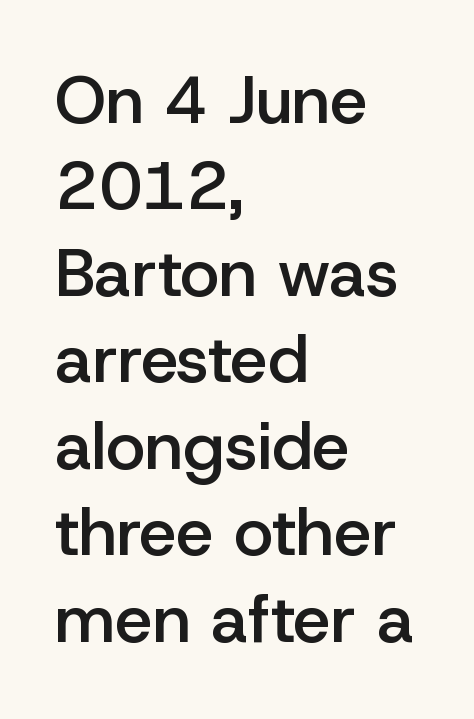
{"serif": "no", "italic": "no", "bold": "semi", "weight": "semibold", "width": "normal", "stroke_contrast": "low", "x_height": "medium", "monospaced": "no", "underline": "no", "align": "left", "line_spacing": "normal", "line_spacing_ratio": 1.29, "letter_spacing": "normal", "letter_spacing_em": 0.0, "glyph_px": 67}
